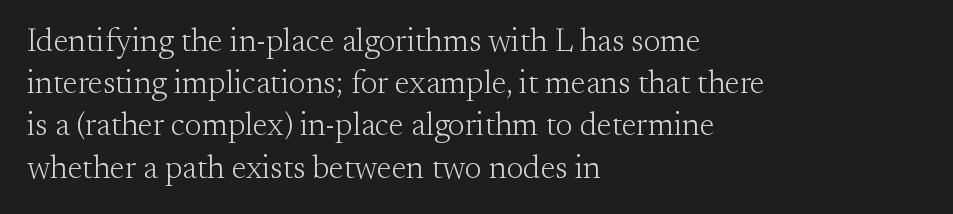
The passage shown is not bold in any degree. Italic: no, the glyphs are upright roman. What's the leading like? Ordinary, nothing unusual. The gap between lines stays unmarked. The face used here is proportionally spaced, like ordinary book or web type.
